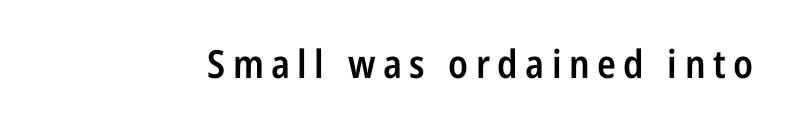
The image shows 39 px semibold, condensed sans-serif type, upright; set not underlined; low stroke contrast and a medium x-height.
